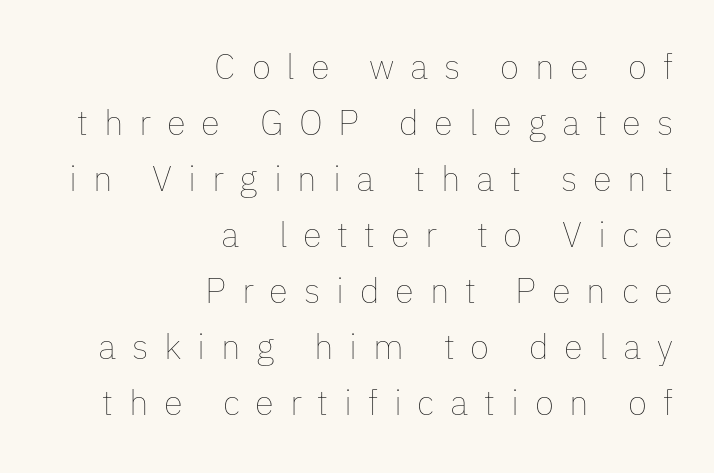
Q: Is the text bold? A: No.
Q: Is the text italic (slanted)? A: No, it is upright.
Q: Is the text underlined? A: No.
Q: How is the paragraph aligned? A: Right-aligned.
Q: Is the spacing between letters normal or unusually wide? A: Unusually wide.
Q: Is the spacing between lines tight, normal or loose? A: Normal.
Q: Width (condensed, normal, or wide)? A: Normal.
Q: Stroke contrast? A: Low.
Q: x-height? A: Medium.
Q: Monospaced? A: No.
